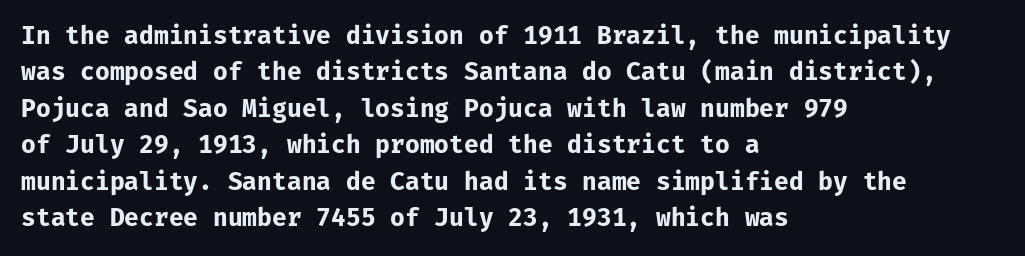
The image shows 24 px bold type, upright; set left-aligned, normal line spacing (1.52x), normal letter spacing, not underlined.
